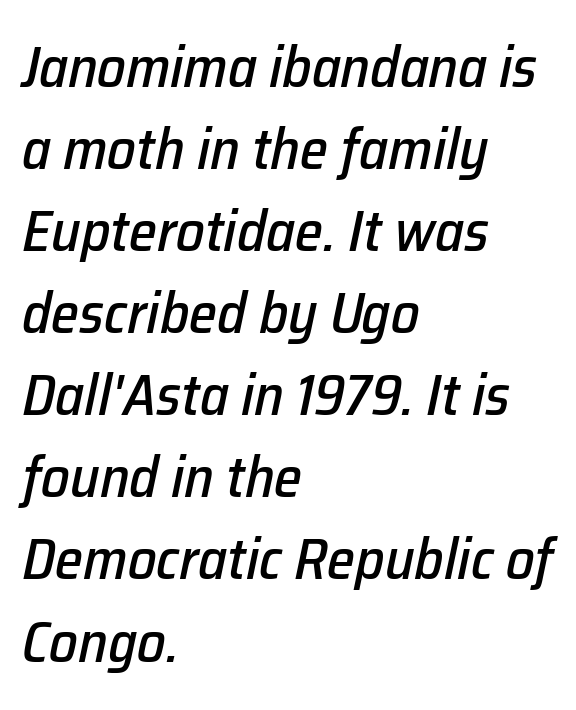
Q: Is the text italic (slanted)? A: Yes, it leans right by about 12 degrees.
Q: Is the text underlined? A: No.
Q: How is the paragraph aligned? A: Left-aligned.
Q: Is the spacing between letters normal or unusually wide? A: Normal.
Q: Is the spacing between lines tight, normal or loose? A: Normal.
Q: Width (condensed, normal, or wide)? A: Normal.
Q: Stroke contrast? A: Low.
Q: x-height? A: Medium.
Q: Monospaced? A: No.
